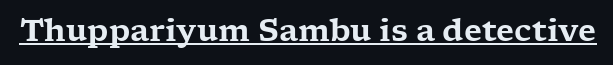
The image shows 30 px wide serif type, upright; set normal letter spacing, underlined; low stroke contrast and a medium x-height.
